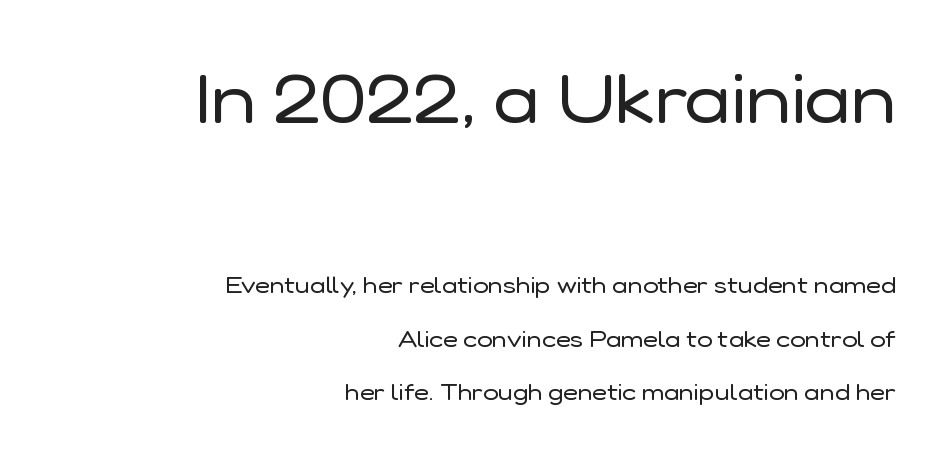
Q: Is the text bold? A: No.
Q: Is the text italic (slanted)? A: No, it is upright.
Q: Is the typeface a serif or a sans-serif typeface? A: Sans-serif.
Q: Is the text underlined? A: No.
Q: How is the paragraph aligned? A: Right-aligned.
Q: Is the spacing between letters normal or unusually wide? A: Normal.
Q: Is the spacing between lines tight, normal or loose? A: Loose.
Q: Which block of text is set in a larger size, the first (top) or the second (bottom)? A: The first (top) one.
Q: Width (condensed, normal, or wide)? A: Normal.
Q: Stroke contrast? A: Low.
Q: x-height? A: Medium.
Q: Monospaced? A: No.
